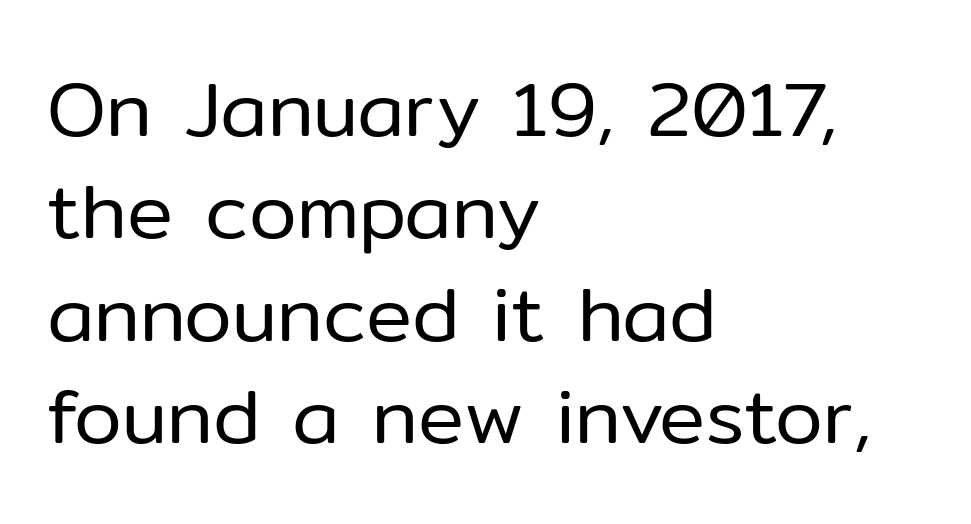
The passage shown is not underscored anywhere. Varying glyph widths throughout — classic text-font behaviour. Notice how the stems are strictly vertical — no italics here. Nothing unusual about the tracking: characters are spaced as the font intends. One-word summary of the alignment: left. These lines are composed in type without serifs.
